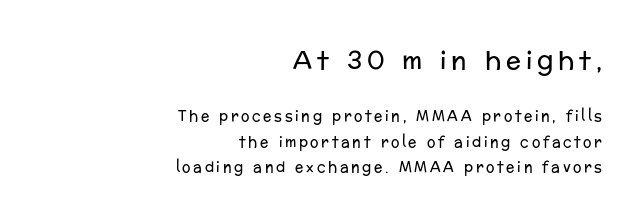
Every row of glyphs terminates at an identical x-position on the right. This is the regular roman posture of the typeface. No chunkiness to these letters — they're not bold. The baseline area is clear.
